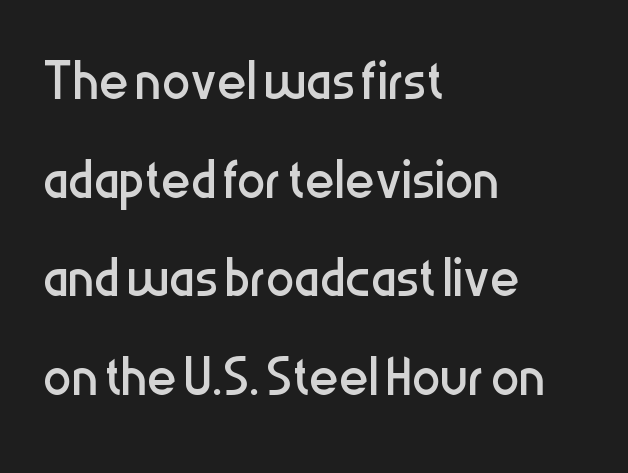
Q: Is the text bold? A: No.
Q: Is the text italic (slanted)? A: No, it is upright.
Q: Is the typeface a serif or a sans-serif typeface? A: Sans-serif.
Q: Is the text underlined? A: No.
Q: How is the paragraph aligned? A: Left-aligned.
Q: Is the spacing between letters normal or unusually wide? A: Normal.
Q: Is the spacing between lines tight, normal or loose? A: Normal.
Q: Width (condensed, normal, or wide)? A: Condensed.
Q: Stroke contrast? A: Low.
Q: x-height? A: Medium.
Q: Monospaced? A: No.
